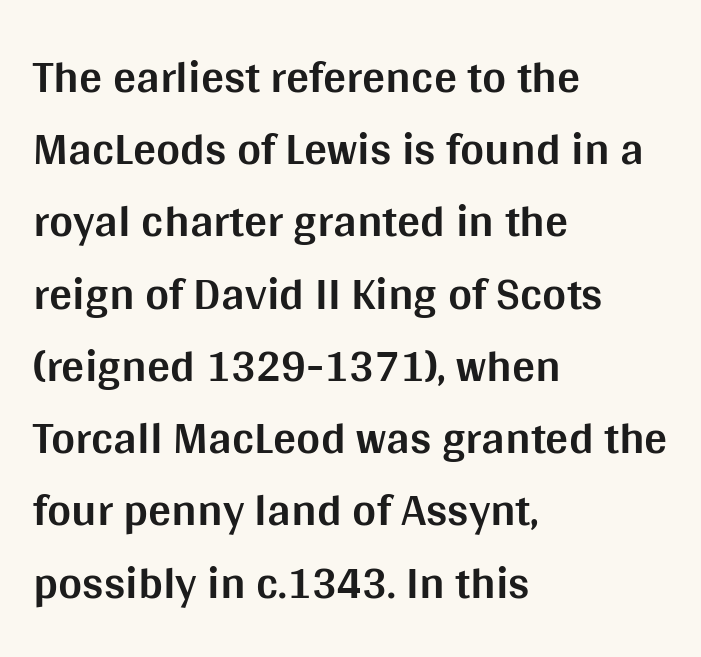
Each glyph is drawn with heavy, bold strokes. Do the letters lean? They stand straight. Which margin do the lines hug? The left one — the right edge is uneven. A clean baseline with only descenders dipping below it. The designer left line spacing at the default.
